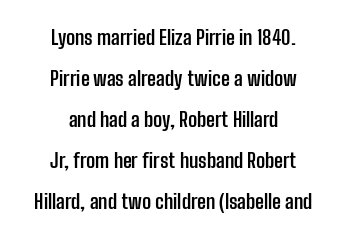
{"italic": "no", "bold": "yes", "underline": "no", "align": "center", "line_spacing": "loose", "line_spacing_ratio": 2.05, "letter_spacing": "normal", "letter_spacing_em": 0.0, "glyph_px": 20}
